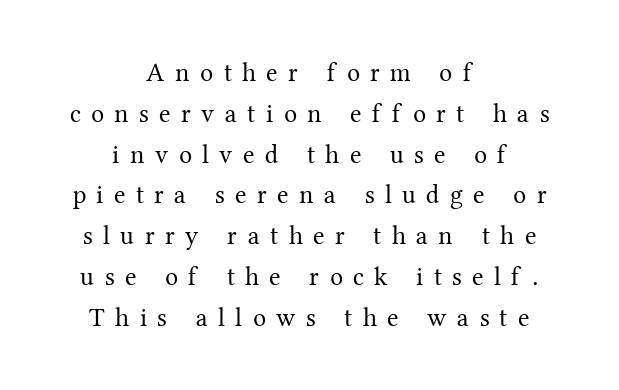
{"italic": "no", "bold": "no", "underline": "no", "align": "center", "line_spacing": "normal", "line_spacing_ratio": 1.57, "letter_spacing": "wide", "letter_spacing_em": 0.4, "glyph_px": 26}
